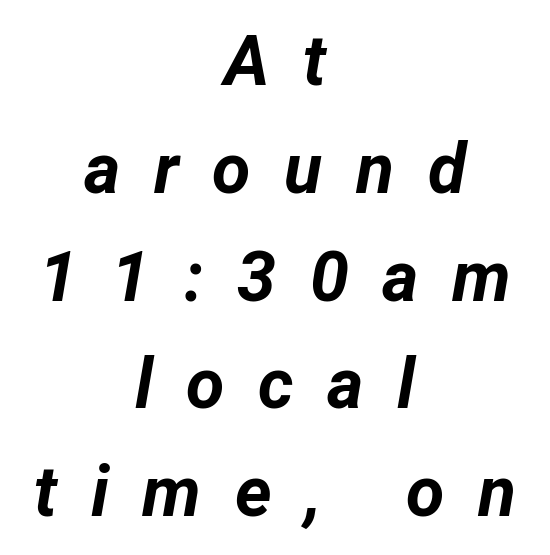
The image shows 70 px bold type, italic (leaning right); set centered, normal line spacing (1.54x), unusually wide letter spacing (+0.48 em), not underlined; low stroke contrast and a medium x-height.
